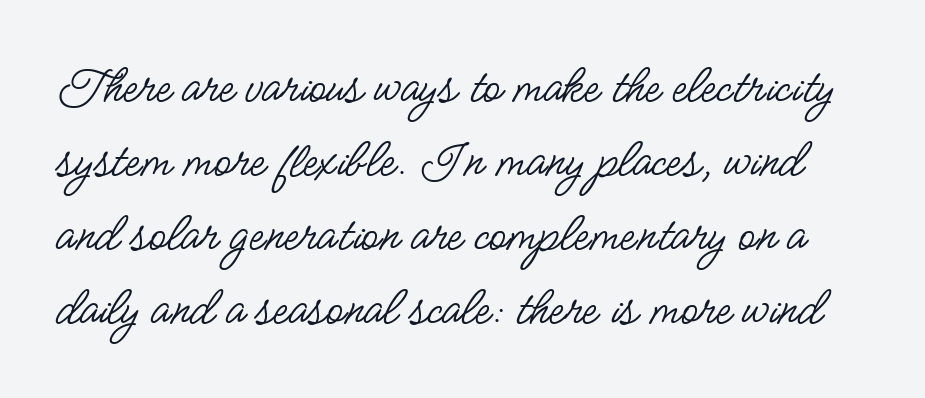
The image shows 56 px regular-weight, condensed sans-serif type; set normal line spacing (1.32x), normal letter spacing, not underlined; low stroke contrast and a small x-height.
